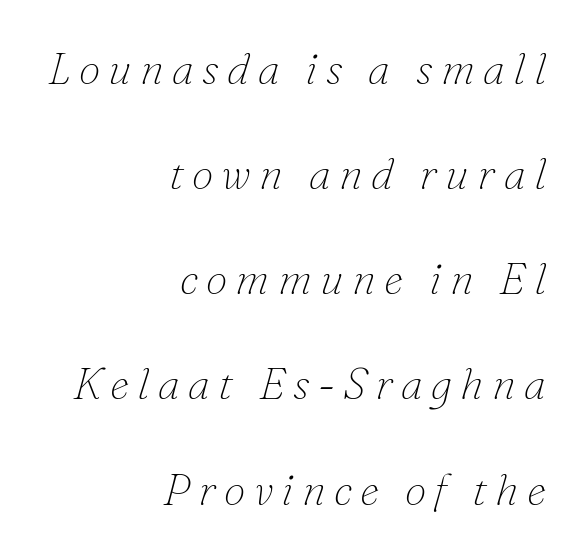
The image shows 44 px thin serif type, italic (leaning right); set right-aligned, loose line spacing (2.39x), not underlined; low stroke contrast and a small x-height.
